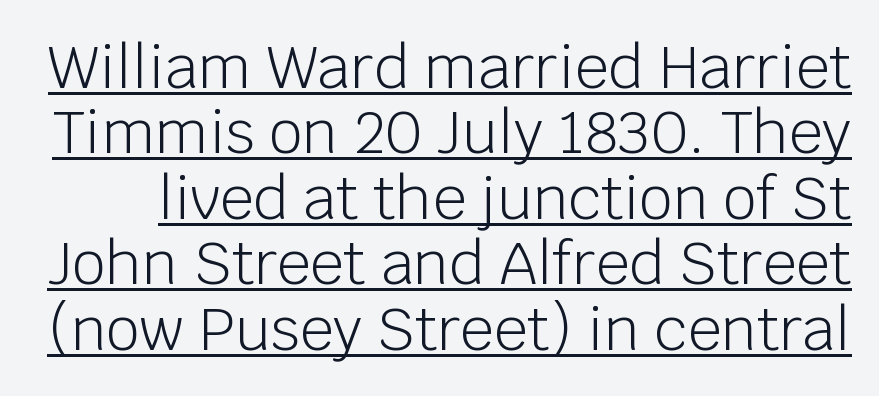
The image shows 59 px light sans-serif type, upright; set tight line spacing (1.11x), normal letter spacing, underlined; low stroke contrast and a large x-height.
